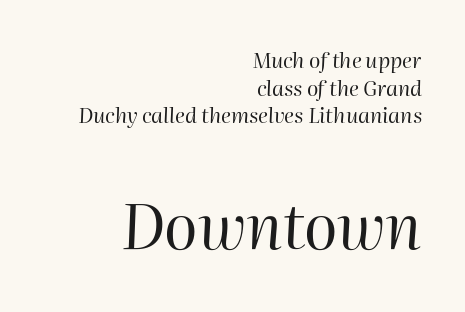
These lines stack with their right ends in a neat column. The zone under the glyphs is completely vacant. A typesetter would call this leading conventional body-copy spacing. Words appear dense and cohesive because spacing is normal. You can tell it's italic because the verticals aren't actually vertical. Spacing verdict: proportional, widths tailored to each character.
